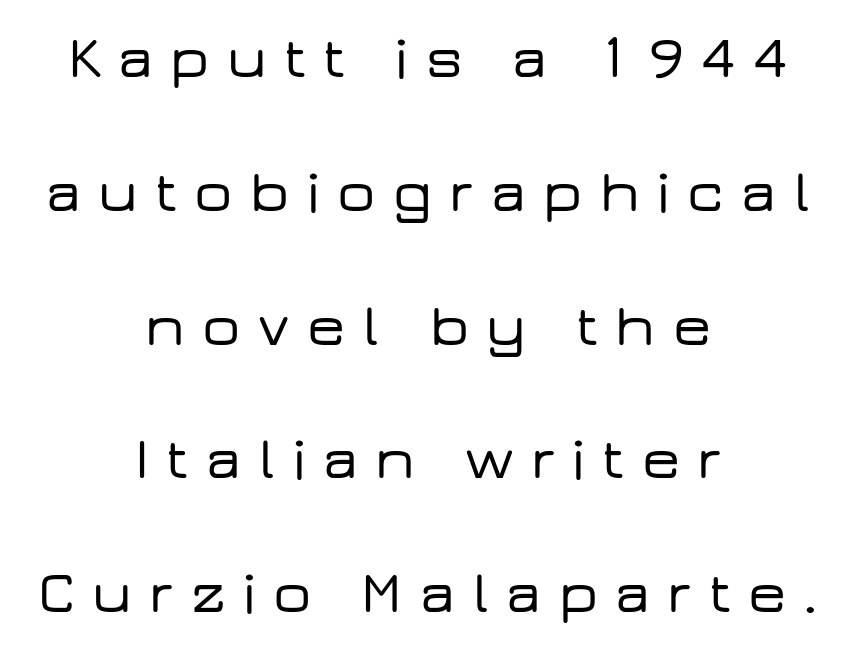
Q: Is the text italic (slanted)? A: No, it is upright.
Q: Is the typeface a serif or a sans-serif typeface? A: Sans-serif.
Q: Is the text underlined? A: No.
Q: How is the paragraph aligned? A: Centered.
Q: Is the spacing between letters normal or unusually wide? A: Unusually wide.
Q: Is the spacing between lines tight, normal or loose? A: Loose.
Q: Width (condensed, normal, or wide)? A: Wide.
Q: Stroke contrast? A: Low.
Q: x-height? A: Medium.
Q: Monospaced? A: No.
